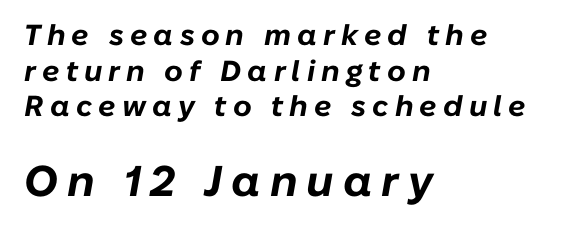
The image shows 43 px bold type, italic (leaning right); set left-aligned, line spacing 1.23x, unusually wide letter spacing (+0.21 em), not underlined; the second (bottom) block is 1.48x larger; low stroke contrast and a medium x-height.
